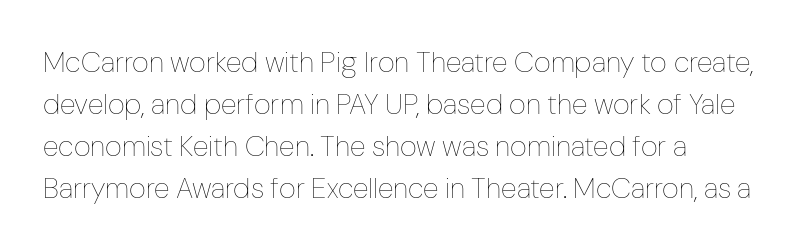
Q: Is the text bold? A: No.
Q: Is the text italic (slanted)? A: No, it is upright.
Q: Is the text underlined? A: No.
Q: How is the paragraph aligned? A: Left-aligned.
Q: Is the spacing between letters normal or unusually wide? A: Normal.
Q: Is the spacing between lines tight, normal or loose? A: Normal.
Q: Width (condensed, normal, or wide)? A: Condensed.
Q: Stroke contrast? A: Low.
Q: x-height? A: Medium.
Q: Monospaced? A: No.
